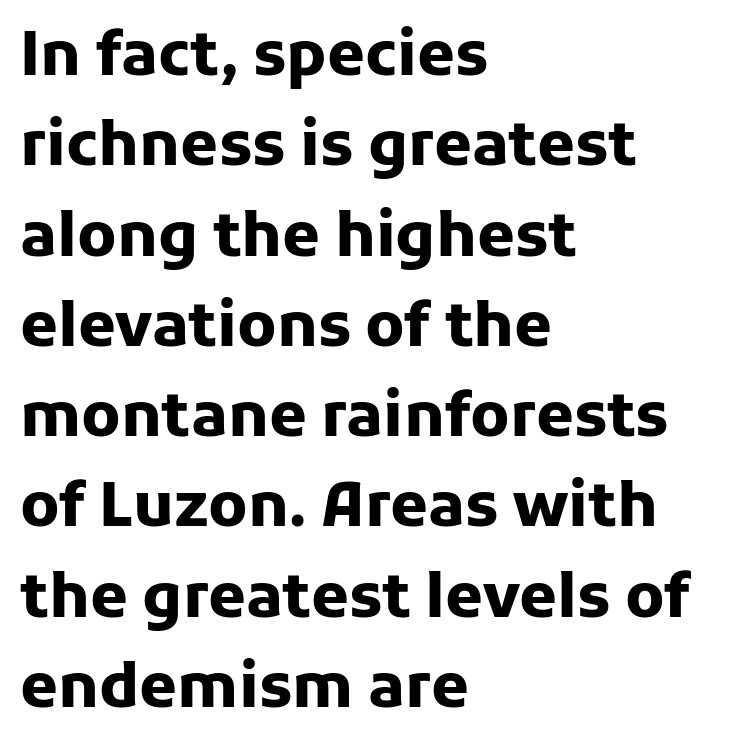
{"serif": "no", "italic": "no", "bold": "yes", "weight": "heavy", "width": "normal", "stroke_contrast": "low", "x_height": "medium", "monospaced": "no", "underline": "no", "align": "left", "line_spacing": "normal", "line_spacing_ratio": 1.48, "letter_spacing": "normal", "letter_spacing_em": 0.0, "glyph_px": 61}
